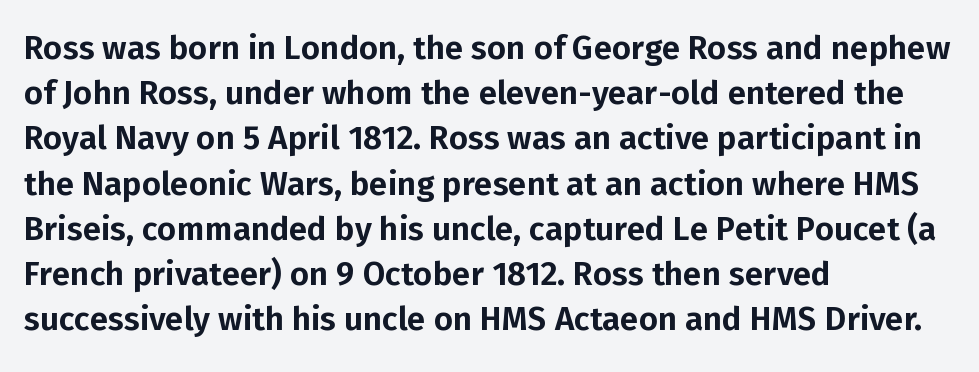
{"serif": "no", "italic": "no", "width": "normal", "stroke_contrast": "low", "x_height": "medium", "monospaced": "no", "underline": "no", "align": "left", "line_spacing": "normal", "line_spacing_ratio": 1.37, "letter_spacing": "normal", "letter_spacing_em": 0.0, "glyph_px": 33}
